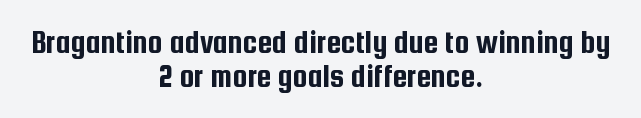
Q: Is the text italic (slanted)? A: No, it is upright.
Q: Is the typeface a serif or a sans-serif typeface? A: Sans-serif.
Q: Is the text underlined? A: No.
Q: How is the paragraph aligned? A: Centered.
Q: Is the spacing between letters normal or unusually wide? A: Normal.
Q: Is the spacing between lines tight, normal or loose? A: Tight.
Q: Width (condensed, normal, or wide)? A: Condensed.
Q: Stroke contrast? A: Low.
Q: x-height? A: Medium.
Q: Monospaced? A: No.
